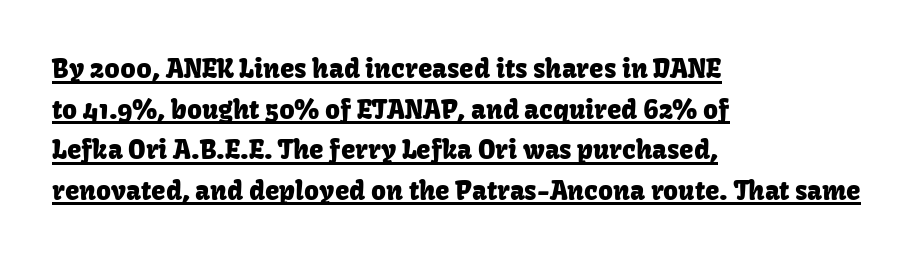
The image shows 26 px text type, upright; set left-aligned, normal line spacing (1.56x), normal letter spacing, underlined.
